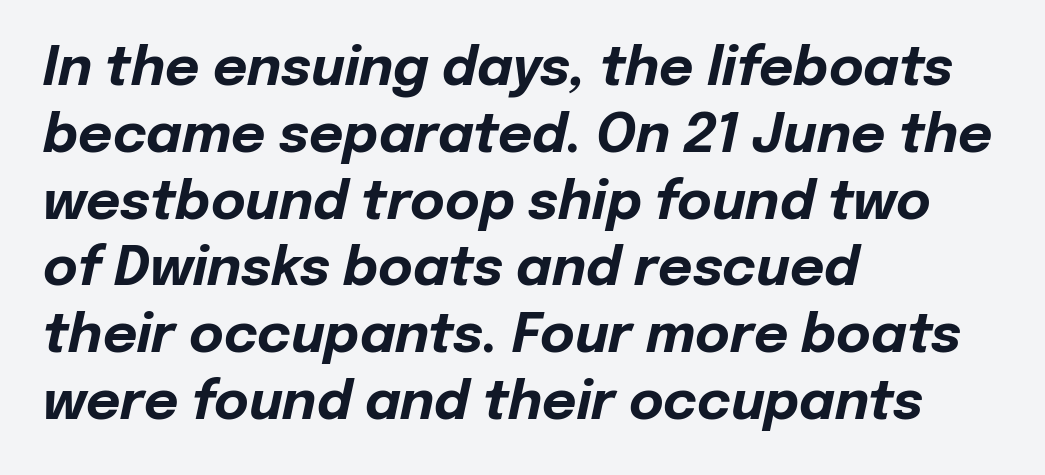
The image shows 53 px bold type, italic (leaning right); set left-aligned, normal line spacing (1.26x), normal letter spacing, not underlined; low stroke contrast and a medium x-height.
